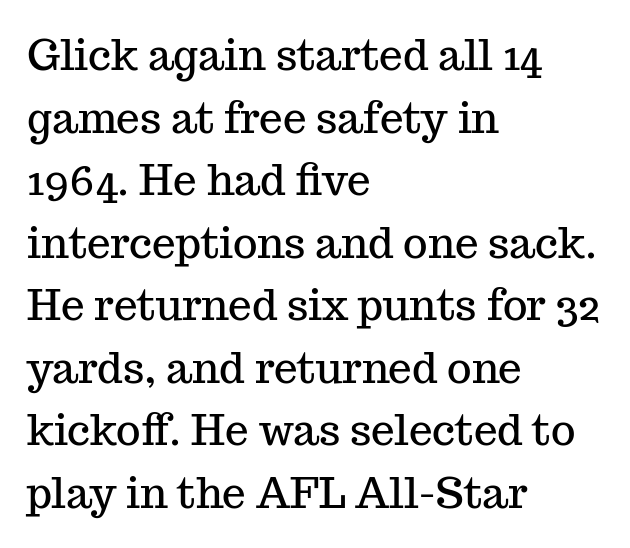
The image shows 42 px serif type, upright; set left-aligned, normal line spacing (1.49x), normal letter spacing, not underlined; medium stroke contrast and a medium x-height.
